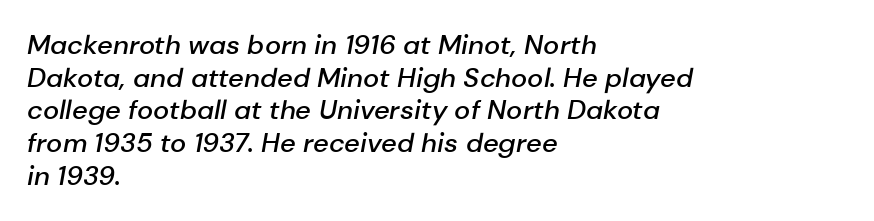
The image shows 27 px text type, italic (leaning right); set left-aligned, line spacing 1.21x, normal letter spacing, not underlined.
